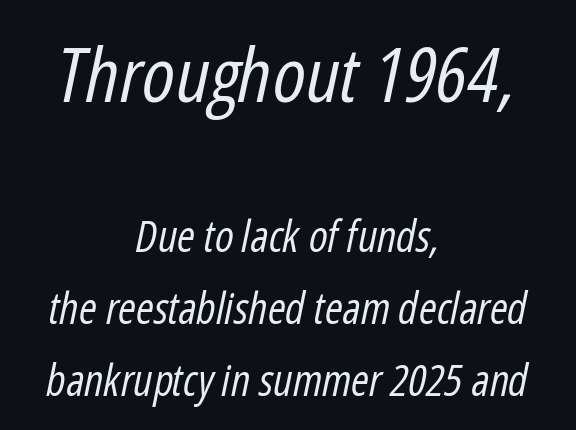
{"italic": "yes", "lean": "right", "slant_degrees": 12, "bold": "no", "weight": "regular", "width": "condensed", "stroke_contrast": "low", "x_height": "medium", "monospaced": "no", "underline": "no", "align": "center", "line_spacing": "normal", "line_spacing_ratio": 1.67, "letter_spacing": "normal", "letter_spacing_em": 0.0, "larger_block": "first", "size_ratio": 1.74, "glyph_px": 75}
